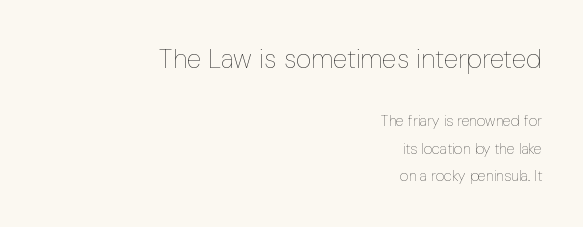
Q: Is the text bold? A: No.
Q: Is the text italic (slanted)? A: No, it is upright.
Q: Is the text underlined? A: No.
Q: How is the paragraph aligned? A: Right-aligned.
Q: Is the spacing between letters normal or unusually wide? A: Normal.
Q: Which block of text is set in a larger size, the first (top) or the second (bottom)? A: The first (top) one.
